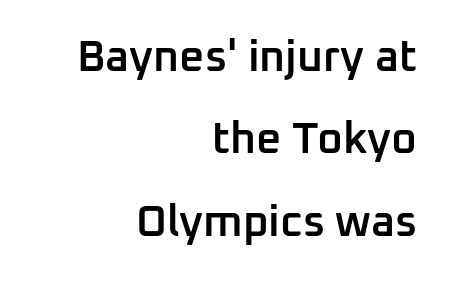
Is this a fixed-width face? No — the glyphs have proportional, varying widths. A somewhat darkened texture: the type is semibold rather than bold. The setting favours the right margin, as signatures and pull-quotes sometimes do. Is there any slant? The stems are plumb. To sum up the face: it is a sans, with no serifs.
